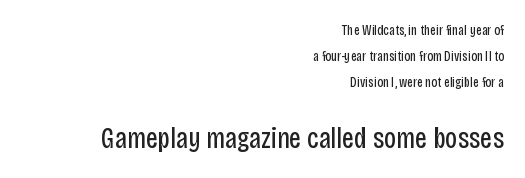
Does the lettering tilt? It doesn't — this is upright. Nope, no serifs anywhere on these letters. Letter spacing: default. Is this a fixed-width face? No — the glyphs have proportional, varying widths. In CSS terms this would be text-align: right.
